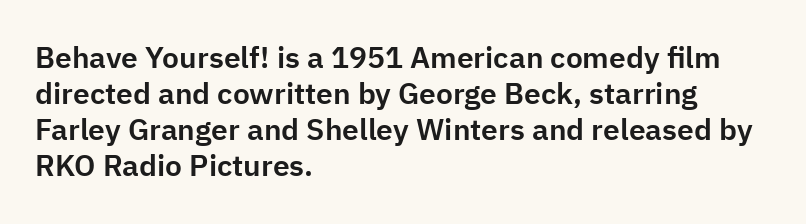
The image shows 30 px sans-serif type, upright; set left-aligned, line spacing 1.2x, normal letter spacing, not underlined; low stroke contrast and a medium x-height.
